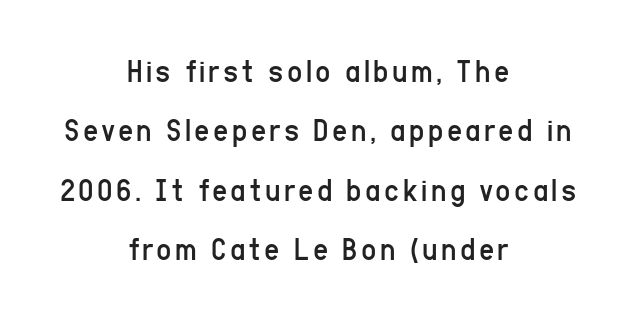
{"serif": "no", "italic": "no", "bold": "no", "weight": "regular", "width": "condensed", "stroke_contrast": "low", "x_height": "medium", "monospaced": "no", "underline": "no", "align": "center", "line_spacing_ratio": 1.8, "glyph_px": 33}
